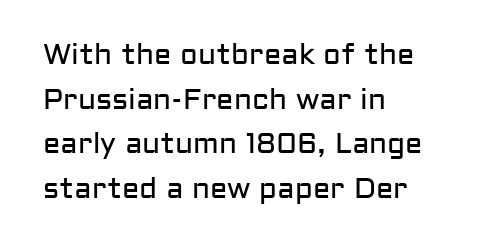
The image shows 29 px regular-weight sans-serif type, upright; set left-aligned, normal line spacing (1.54x), normal letter spacing, not underlined; low stroke contrast and a medium x-height.
